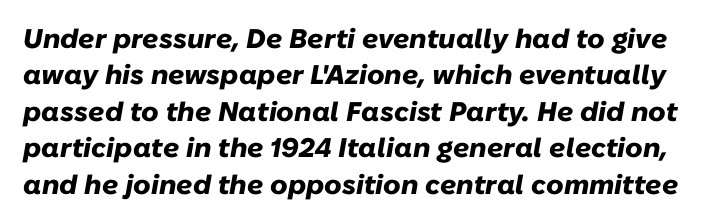
The image shows 27 px bold type, italic (leaning right); set normal line spacing (1.35x), normal letter spacing, not underlined.
